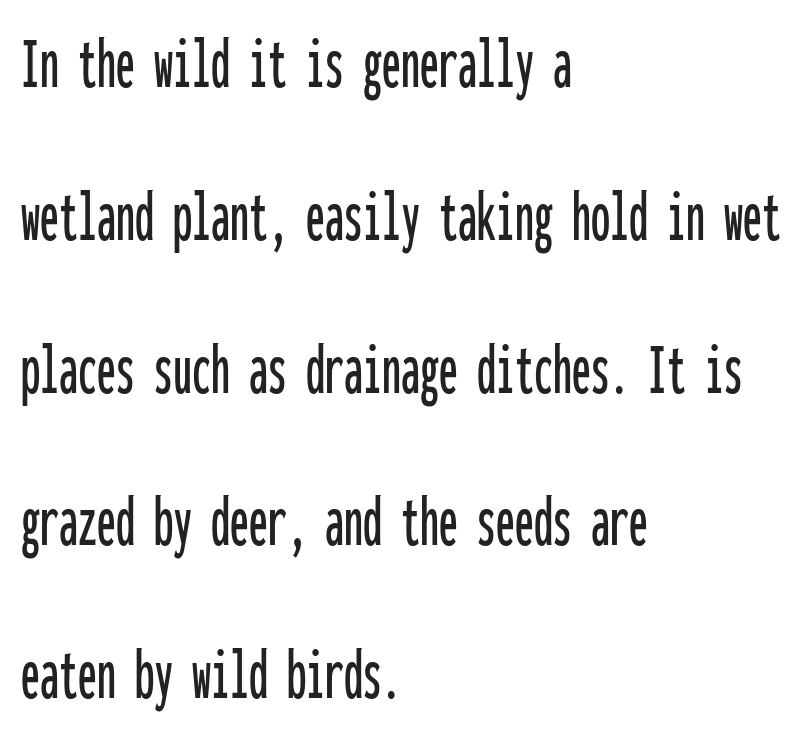
Q: Is the text italic (slanted)? A: No, it is upright.
Q: Is the typeface a serif or a sans-serif typeface? A: Sans-serif.
Q: Is the text underlined? A: No.
Q: How is the paragraph aligned? A: Left-aligned.
Q: Is the spacing between letters normal or unusually wide? A: Normal.
Q: Is the spacing between lines tight, normal or loose? A: Loose.
Q: Width (condensed, normal, or wide)? A: Condensed.
Q: Stroke contrast? A: Low.
Q: x-height? A: Medium.
Q: Monospaced? A: Yes.
